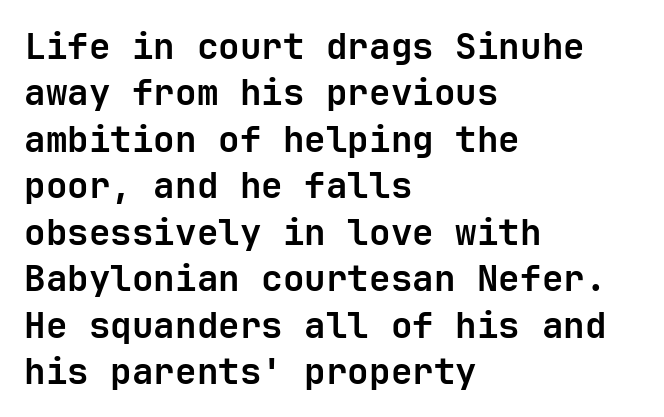
{"serif": "no", "italic": "no", "bold": "yes", "weight": "semibold", "width": "normal", "stroke_contrast": "low", "x_height": "medium", "underline": "no", "align": "left", "line_spacing": "normal", "line_spacing_ratio": 1.29, "letter_spacing": "normal", "letter_spacing_em": 0.0, "glyph_px": 36}
